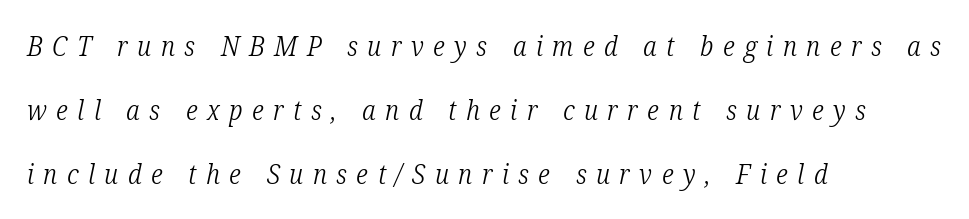
Q: Is the text bold? A: No.
Q: Is the text italic (slanted)? A: Yes, it leans right by about 12 degrees.
Q: Is the text underlined? A: No.
Q: How is the paragraph aligned? A: Left-aligned.
Q: Is the spacing between letters normal or unusually wide? A: Unusually wide.
Q: Is the spacing between lines tight, normal or loose? A: Loose.
